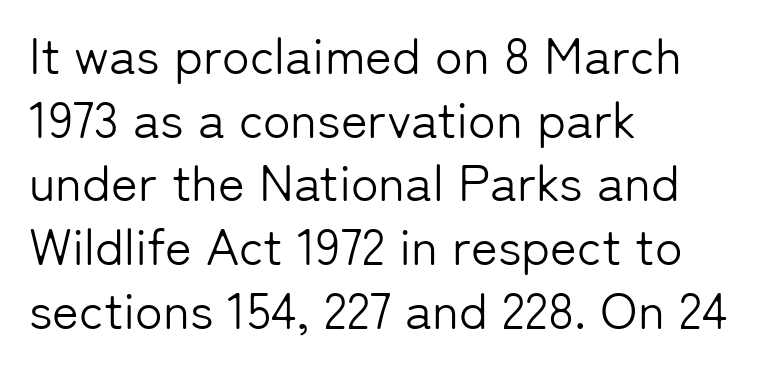
Q: Is the text bold? A: No.
Q: Is the text italic (slanted)? A: No, it is upright.
Q: Is the typeface a serif or a sans-serif typeface? A: Sans-serif.
Q: Is the text underlined? A: No.
Q: How is the paragraph aligned? A: Left-aligned.
Q: Is the spacing between letters normal or unusually wide? A: Normal.
Q: Is the spacing between lines tight, normal or loose? A: Normal.
Q: Width (condensed, normal, or wide)? A: Normal.
Q: Stroke contrast? A: Low.
Q: x-height? A: Medium.
Q: Monospaced? A: No.
